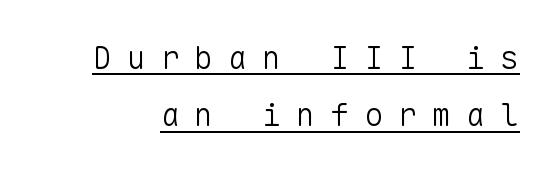
The tracking jumps out immediately: characters are airy and widely separated. I'd call this a sans setting — the letters go barefoot. These lines are rendered in a fixed-pitch font. Like a heading marked for emphasis, these lines bear an underscore.
